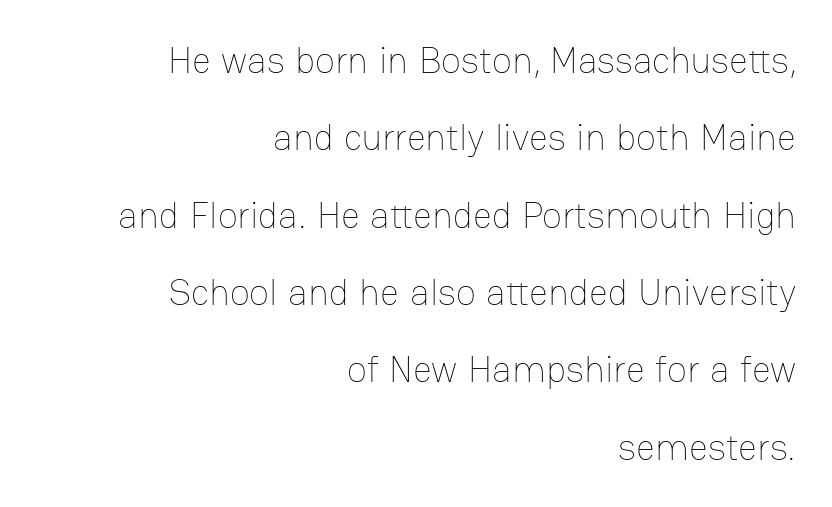
Q: Is the text bold? A: No.
Q: Is the text italic (slanted)? A: No, it is upright.
Q: Is the text underlined? A: No.
Q: How is the paragraph aligned? A: Right-aligned.
Q: Is the spacing between letters normal or unusually wide? A: Normal.
Q: Is the spacing between lines tight, normal or loose? A: Loose.
Q: Width (condensed, normal, or wide)? A: Normal.
Q: Stroke contrast? A: Low.
Q: x-height? A: Medium.
Q: Monospaced? A: No.
